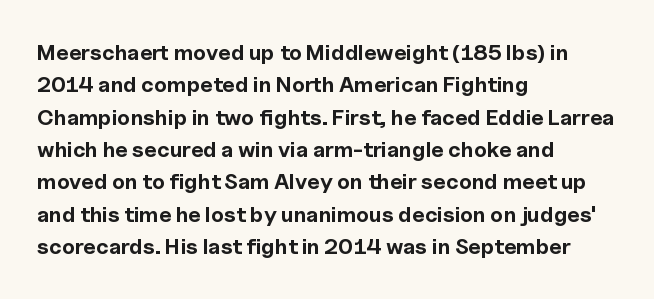
The image shows 22 px bold type, upright; set left-aligned, normal line spacing (1.47x), normal letter spacing, not underlined.
